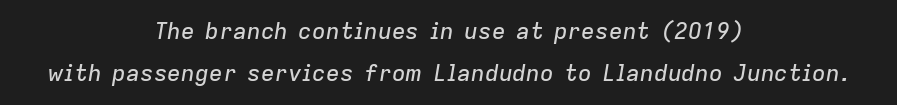
The image shows 23 px text type, italic (leaning right); set centered, line spacing 1.83x, normal letter spacing, not underlined.
